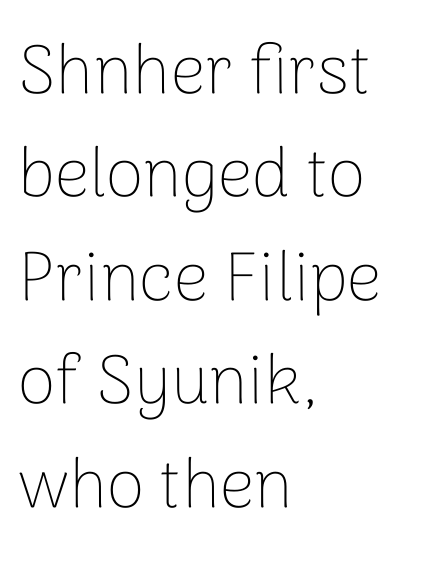
Style check: upright. A student would call this left alignment; a typographer would say flush left, rag right. Short note: letters normally spaced. Weight class: somewhere from thin through regular. Observe the absence of serifs on each vertical stroke in this sample. The designer left line spacing at the default.
